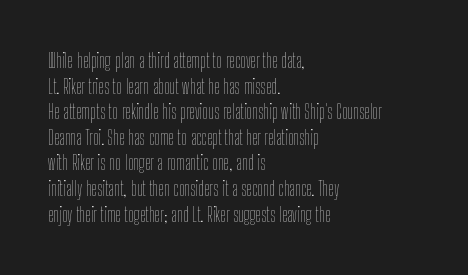
The image shows 20 px text type, upright; set left-aligned, normal line spacing (1.28x), normal letter spacing, not underlined.
